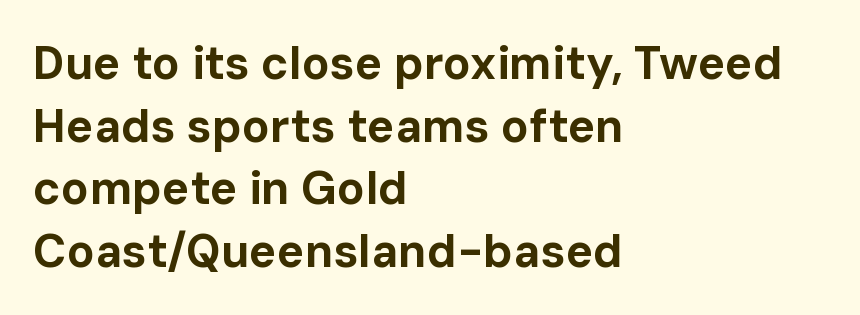
{"serif": "no", "italic": "no", "bold": "yes", "weight": "bold", "width": "normal", "stroke_contrast": "low", "x_height": "medium", "monospaced": "no", "underline": "no", "align": "left", "line_spacing": "normal", "line_spacing_ratio": 1.36, "letter_spacing": "normal", "letter_spacing_em": 0.0, "glyph_px": 46}
